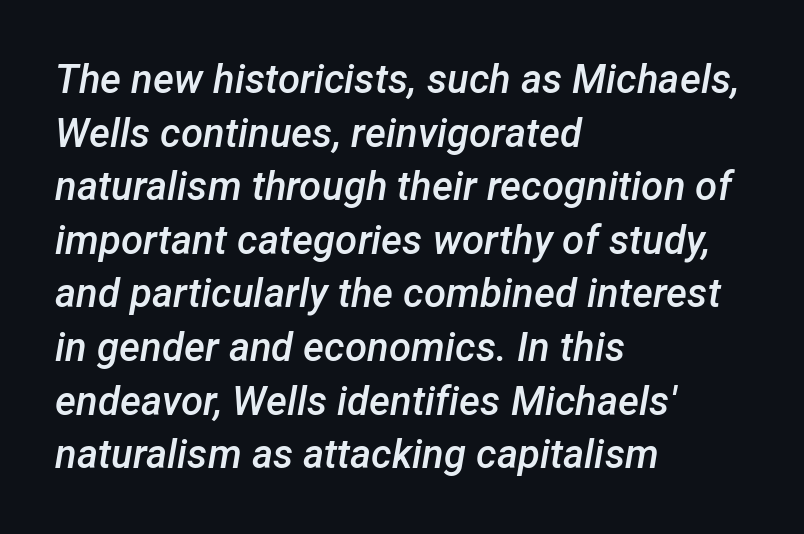
{"italic": "yes", "lean": "right", "slant_degrees": 12, "bold": "semi", "weight": "semibold", "width": "normal", "stroke_contrast": "low", "x_height": "medium", "monospaced": "no", "underline": "no", "align": "left", "line_spacing": "normal", "line_spacing_ratio": 1.34, "letter_spacing": "normal", "letter_spacing_em": 0.0, "glyph_px": 40}
